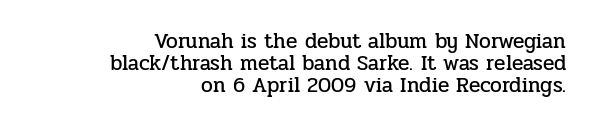
Q: Is the text italic (slanted)? A: No, it is upright.
Q: Is the text underlined? A: No.
Q: How is the paragraph aligned? A: Right-aligned.
Q: Is the spacing between letters normal or unusually wide? A: Normal.
Q: Is the spacing between lines tight, normal or loose? A: Tight.
